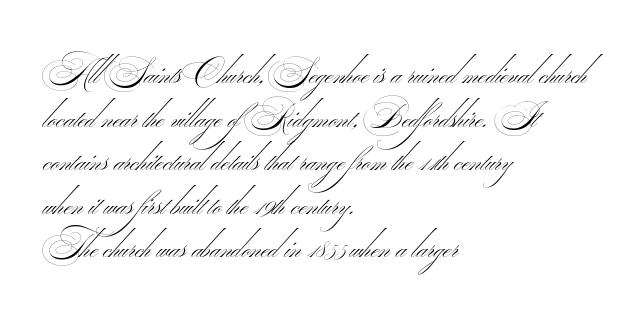
Type style note: lacks serifs. Every row of glyphs begins at an identical x-position on the left. Does the leading feel generous? No, just average. Each stroke keeps to a modest, everyday thickness or less. A typesetter would call this proportional, since set widths differ per character. Words float on clear page, feet unadorned.
